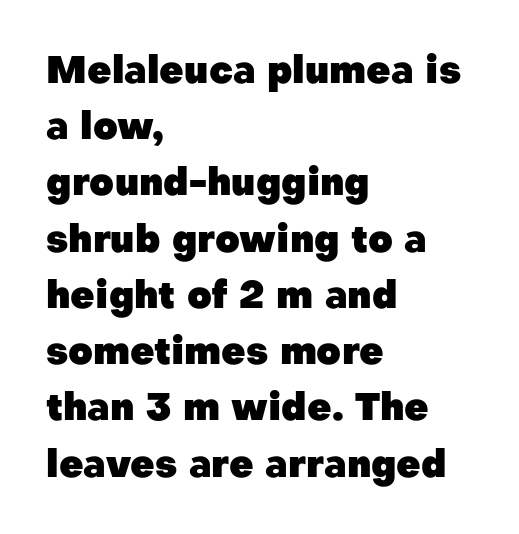
Interline gaps are of average width in this sample. All the whitespace from short lines collects on the right. Weight: bold. Varying glyph widths throughout — classic text-font behaviour. Each word holds together tightly as a unit, with standard inter-letter gaps. The space directly below the letters is spotless.
